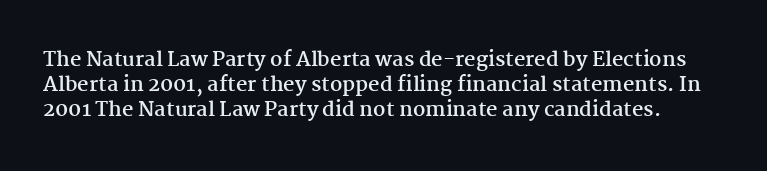
The line texture is even and compact thanks to regular tracking. Vertical spacing — default. Does the lettering tilt? It doesn't — this is upright. Weight: bold. Decoration check: the copy has no underline.
